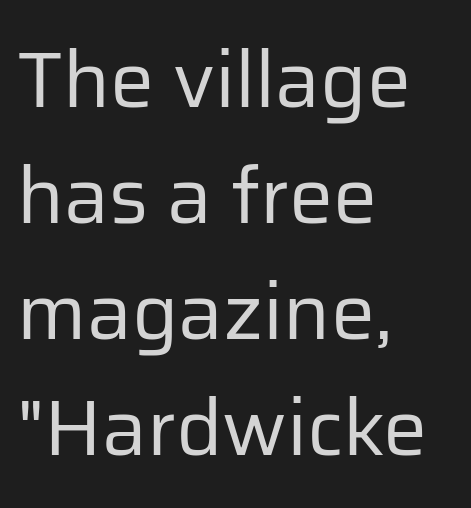
{"serif": "no", "italic": "no", "bold": "no", "weight": "regular", "width": "normal", "stroke_contrast": "low", "x_height": "medium", "monospaced": "no", "underline": "no", "align": "left", "line_spacing": "normal", "line_spacing_ratio": 1.47, "letter_spacing": "normal", "letter_spacing_em": 0.0, "glyph_px": 79}
